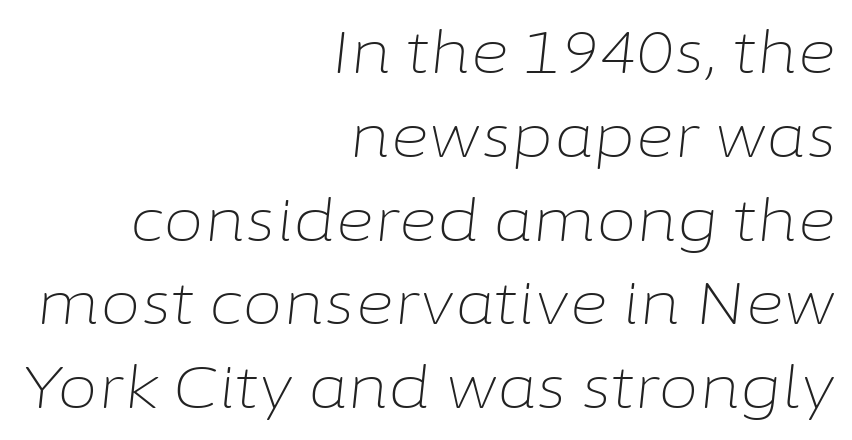
{"italic": "yes", "lean": "right", "slant_degrees": 6, "bold": "no", "weight": "light", "width": "normal", "stroke_contrast": "low", "x_height": "medium", "monospaced": "no", "underline": "no", "align": "right", "line_spacing": "normal", "line_spacing_ratio": 1.42, "letter_spacing": "normal", "letter_spacing_em": 0.0, "glyph_px": 59}
